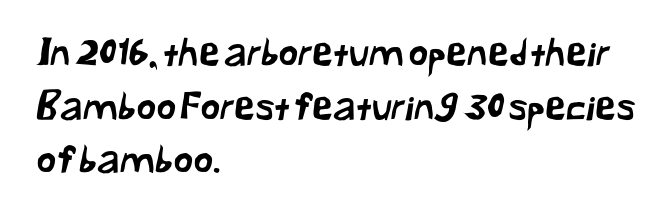
Looks like regular typesetting: each glyph gets only the width it needs. The words here are not underlined. Glyph-to-glyph distance matches everyday printed text. Vertically, the passage feels balanced, rows spaced as you'd expect. A student would call this left alignment; a typographer would say flush left, rag right. Classification — sans serif.
